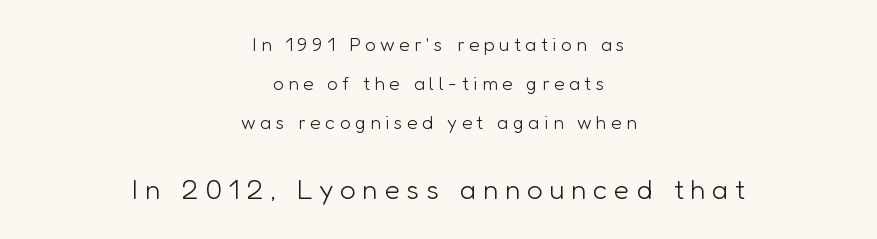
Q: Is the text bold? A: No.
Q: Is the text italic (slanted)? A: No, it is upright.
Q: Is the typeface a serif or a sans-serif typeface? A: Sans-serif.
Q: Is the text underlined? A: No.
Q: How is the paragraph aligned? A: Centered.
Q: Is the spacing between letters normal or unusually wide? A: Unusually wide.
Q: Is the spacing between lines tight, normal or loose? A: Loose.
Q: Which block of text is set in a larger size, the first (top) or the second (bottom)? A: The second (bottom) one.
Q: Width (condensed, normal, or wide)? A: Normal.
Q: Stroke contrast? A: Low.
Q: x-height? A: Medium.
Q: Monospaced? A: No.
